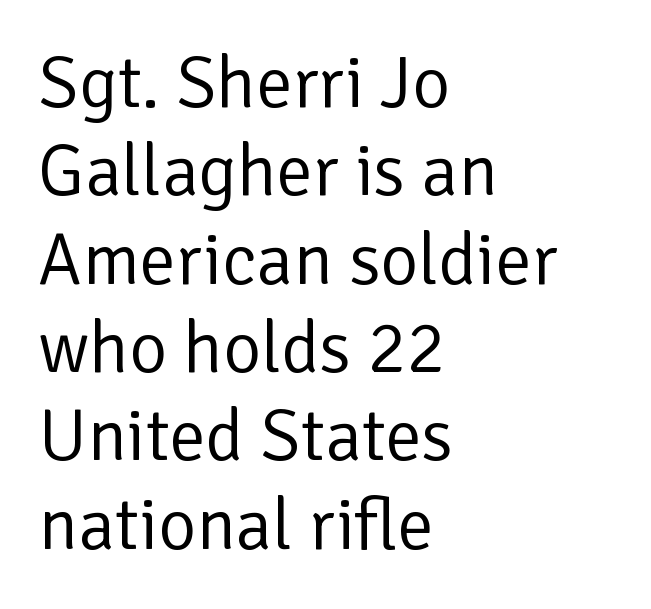
{"serif": "no", "italic": "no", "bold": "no", "weight": "regular", "width": "normal", "stroke_contrast": "low", "x_height": "medium", "monospaced": "no", "underline": "no", "align": "left", "line_spacing_ratio": 1.21, "letter_spacing": "normal", "letter_spacing_em": 0.0, "glyph_px": 73}
